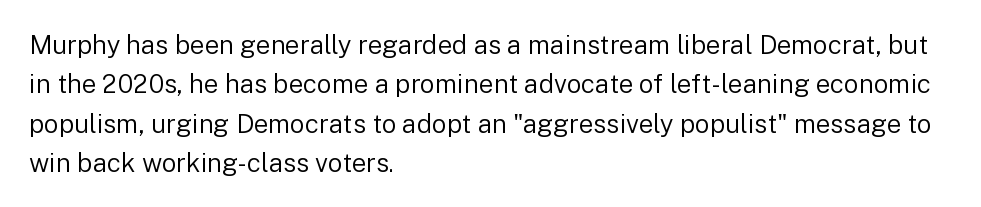
{"italic": "no", "bold": "no", "underline": "no", "align": "left", "line_spacing": "normal", "line_spacing_ratio": 1.51, "letter_spacing": "normal", "letter_spacing_em": 0.0, "glyph_px": 26}
